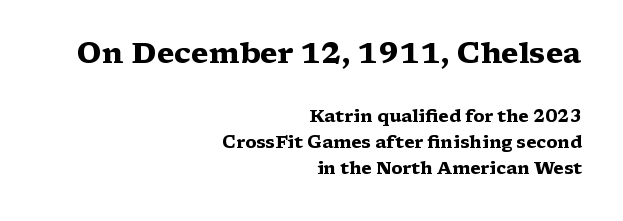
{"serif": "yes", "italic": "no", "bold": "yes", "weight": "heavy", "width": "wide", "stroke_contrast": "medium", "x_height": "medium", "monospaced": "no", "underline": "no", "align": "right", "line_spacing": "normal", "line_spacing_ratio": 1.54, "letter_spacing": "normal", "letter_spacing_em": 0.0, "larger_block": "first", "size_ratio": 1.71, "glyph_px": 29}
